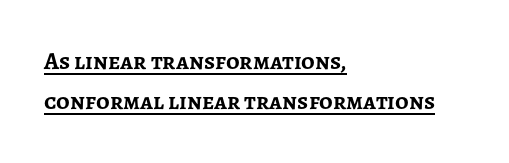
Nothing unusual about the tracking: characters are spaced as the font intends. The typesetter chose a ragged-right arrangement here. You'd pick this weight for a headline — it's a proper bold. This sample carries an underscore along the baseline area.
